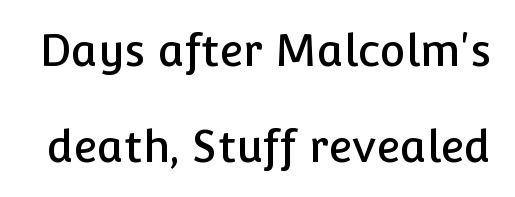
When letters stand straight like this, we call the style roman or upright. The rendering uses a large line-height, opening up the rows. The face used here is a sans, in the tradition of grotesques and geometrics. Think of a printed novel: that variable character pitch is what you see here.
